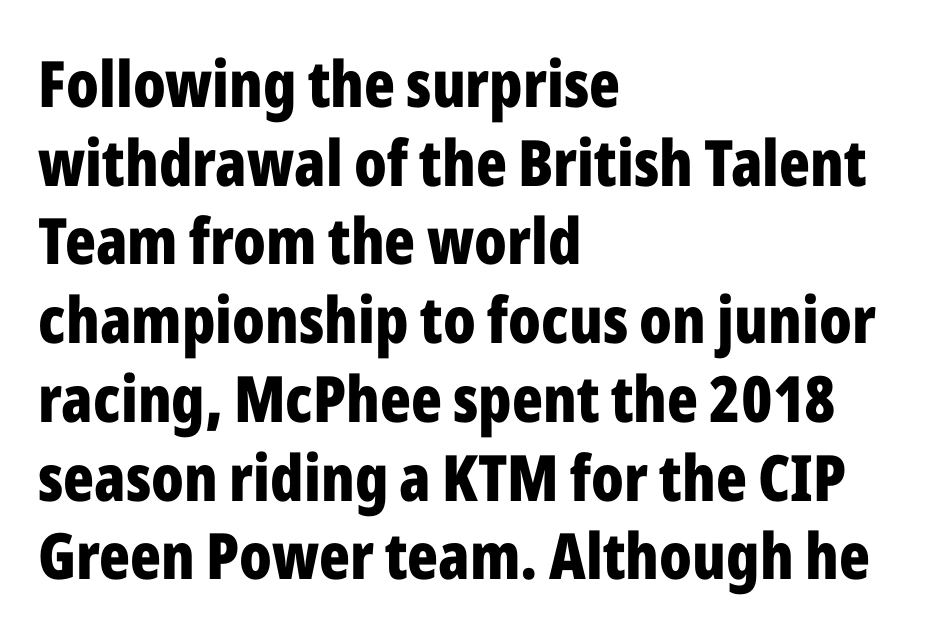
Words appear dense and cohesive because spacing is normal. Here the designer chose a conventional face with non-uniform glyph widths. The typeface chosen for these lines omits serifs. The foot of each line stays bare and open. Strong, thick strokes mark this as bold type.
